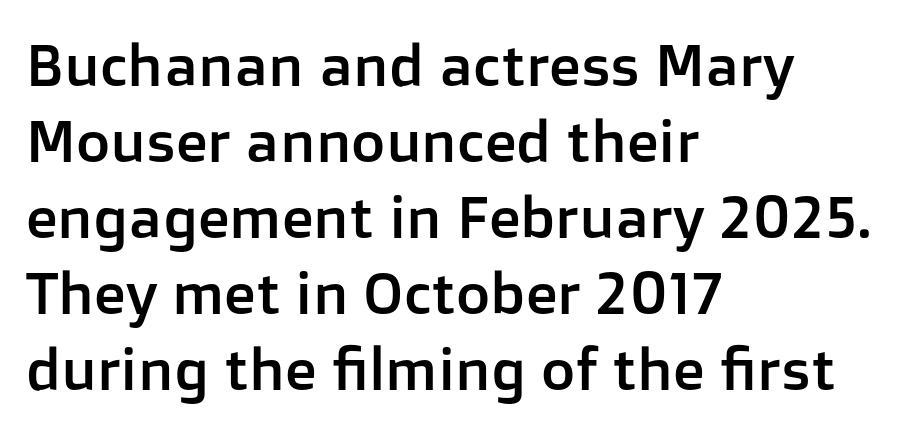
The image shows 59 px sans-serif type, upright; set left-aligned, normal line spacing (1.29x), normal letter spacing, not underlined; low stroke contrast and a medium x-height.
